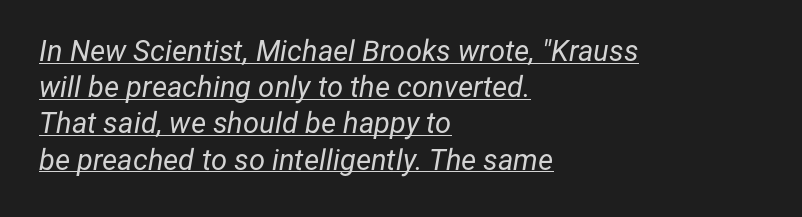
Q: Is the text bold? A: No.
Q: Is the text italic (slanted)? A: Yes, it leans right by about 12 degrees.
Q: Is the text underlined? A: Yes.
Q: How is the paragraph aligned? A: Left-aligned.
Q: Is the spacing between letters normal or unusually wide? A: Normal.
Q: Is the spacing between lines tight, normal or loose? A: Normal.
Q: Width (condensed, normal, or wide)? A: Normal.
Q: Stroke contrast? A: Low.
Q: x-height? A: Medium.
Q: Monospaced? A: No.
